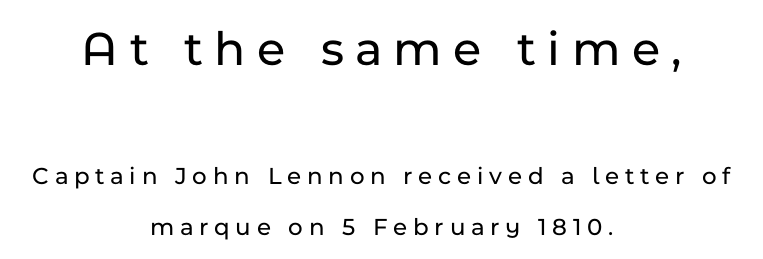
The image shows 50 px sans-serif type, upright; set centered, loose line spacing (2.06x), unusually wide letter spacing (+0.23 em), not underlined; the first (top) block is 2.0x larger; low stroke contrast and a medium x-height.
